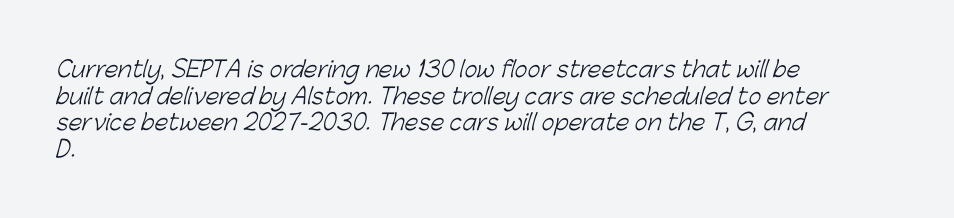
{"bold": "no", "underline": "no", "align": "left", "line_spacing_ratio": 1.21, "letter_spacing": "normal", "letter_spacing_em": 0.0, "glyph_px": 22}
